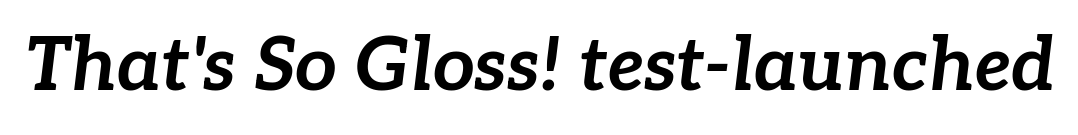
The image shows 74 px bold type, italic (leaning right); set normal letter spacing, not underlined; low stroke contrast and a medium x-height.
